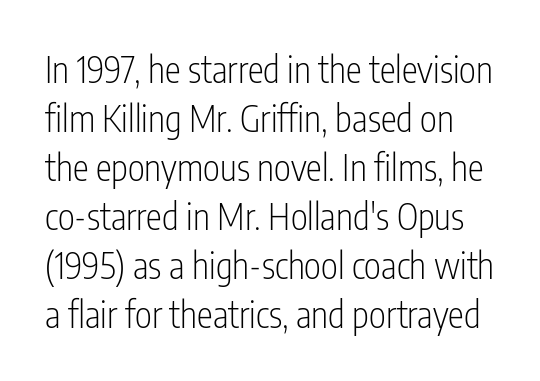
The image shows 36 px light, condensed sans-serif type, upright; set normal line spacing (1.36x), normal letter spacing, not underlined; low stroke contrast and a medium x-height.
